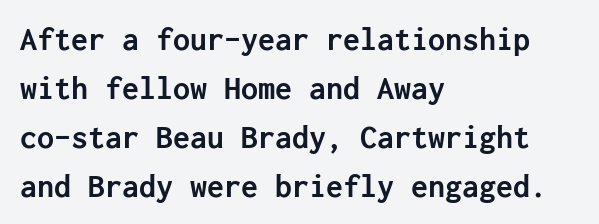
Q: Is the text bold? A: Yes.
Q: Is the text italic (slanted)? A: No, it is upright.
Q: Is the typeface a serif or a sans-serif typeface? A: Sans-serif.
Q: Is the text underlined? A: No.
Q: How is the paragraph aligned? A: Left-aligned.
Q: Is the spacing between letters normal or unusually wide? A: Normal.
Q: Is the spacing between lines tight, normal or loose? A: Normal.
Q: Width (condensed, normal, or wide)? A: Normal.
Q: Stroke contrast? A: Low.
Q: x-height? A: Medium.
